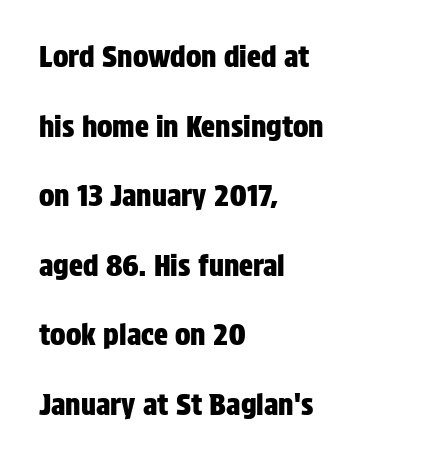
{"serif": "no", "italic": "no", "width": "condensed", "stroke_contrast": "low", "x_height": "large", "monospaced": "no", "underline": "no", "align": "left", "line_spacing": "loose", "line_spacing_ratio": 2.4, "letter_spacing": "normal", "letter_spacing_em": 0.0, "glyph_px": 29}
